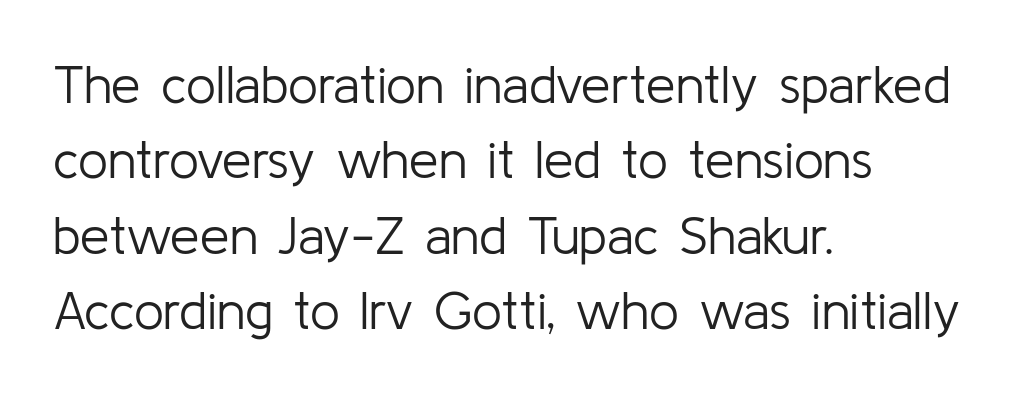
{"serif": "no", "italic": "no", "bold": "no", "weight": "light", "width": "normal", "stroke_contrast": "low", "x_height": "medium", "monospaced": "no", "underline": "no", "align": "left", "line_spacing": "normal", "line_spacing_ratio": 1.42, "letter_spacing": "normal", "letter_spacing_em": 0.0, "glyph_px": 53}
